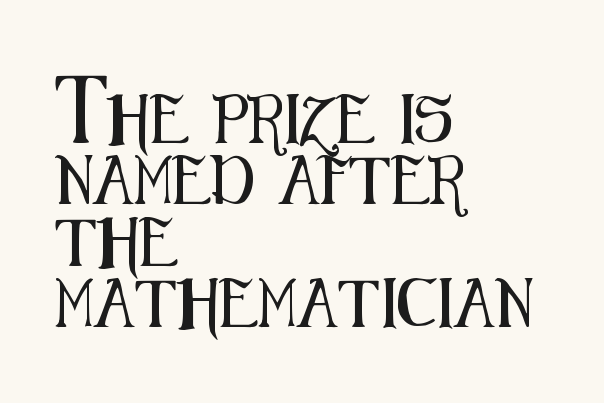
The lettering holds an erect, upright posture throughout. Do the characters align in a grid? No, the font is proportional. Any mark beneath the type? The region is blank. Words appear dense and cohesive because spacing is normal.
